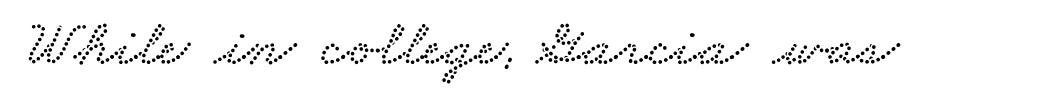
Q: Is the typeface a serif or a sans-serif typeface? A: Serif.
Q: Is the text underlined? A: No.
Q: Is the spacing between letters normal or unusually wide? A: Normal.
Q: Width (condensed, normal, or wide)? A: Wide.
Q: Stroke contrast? A: Low.
Q: x-height? A: Small.
Q: Monospaced? A: No.
